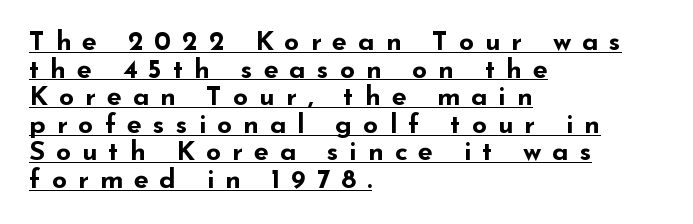
Q: Is the text bold? A: Yes.
Q: Is the text italic (slanted)? A: No, it is upright.
Q: Is the text underlined? A: Yes.
Q: How is the paragraph aligned? A: Left-aligned.
Q: Is the spacing between letters normal or unusually wide? A: Unusually wide.
Q: Is the spacing between lines tight, normal or loose? A: Tight.
